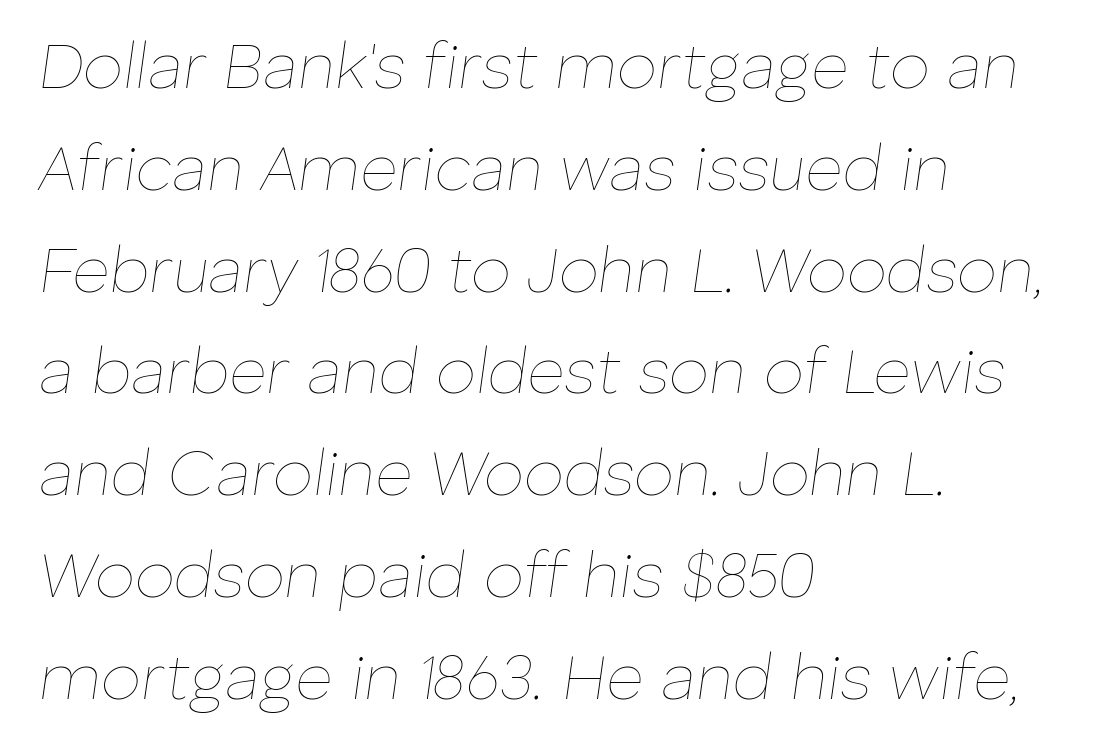
The image shows 64 px thin type, italic (leaning right); set left-aligned, normal line spacing (1.59x), normal letter spacing, not underlined; low stroke contrast and a medium x-height.
